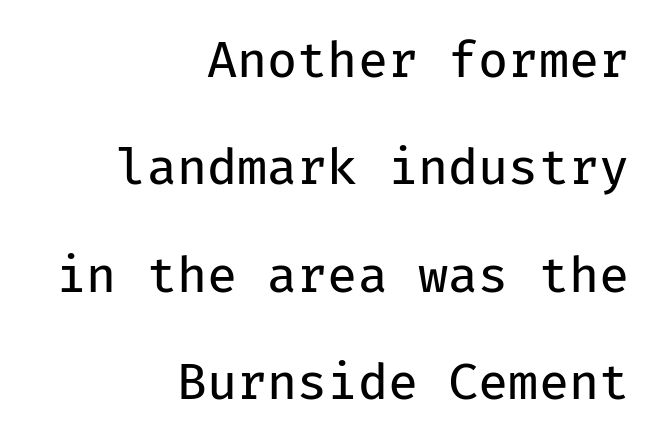
The image shows 49 px regular-weight sans-serif type, upright, monospaced; set right-aligned, loose line spacing (2.19x), normal letter spacing, not underlined; low stroke contrast and a medium x-height.
